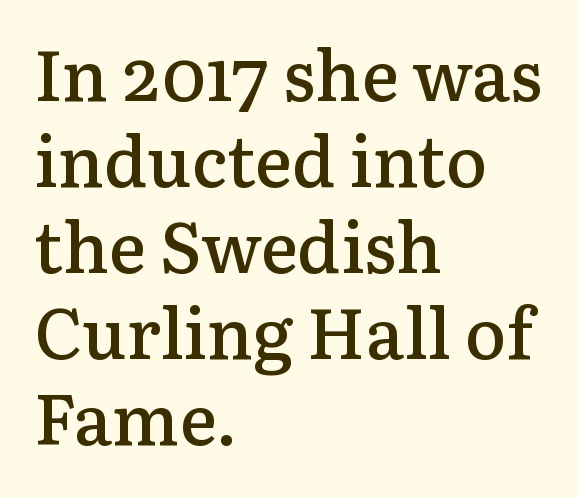
Q: Is the text bold? A: Semi-bold.
Q: Is the text italic (slanted)? A: No, it is upright.
Q: Is the typeface a serif or a sans-serif typeface? A: Serif.
Q: Is the text underlined? A: No.
Q: How is the paragraph aligned? A: Left-aligned.
Q: Is the spacing between letters normal or unusually wide? A: Normal.
Q: Width (condensed, normal, or wide)? A: Normal.
Q: Stroke contrast? A: Low.
Q: x-height? A: Medium.
Q: Monospaced? A: No.
